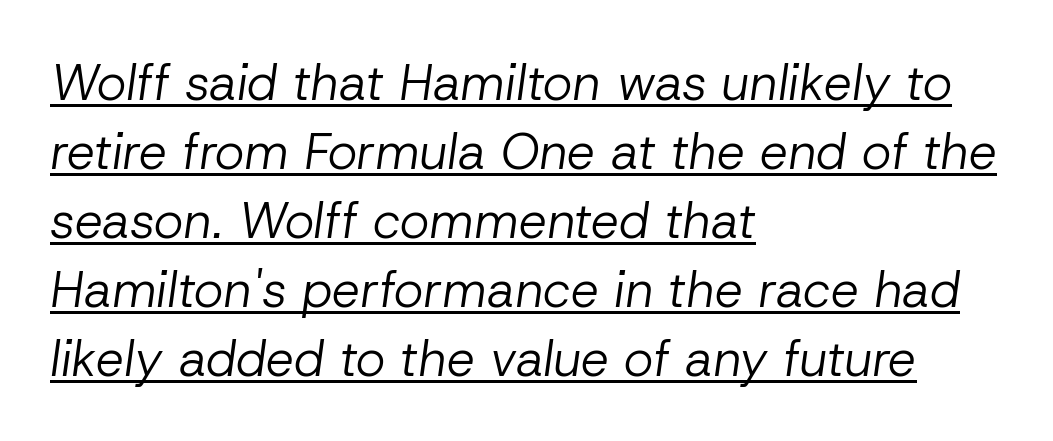
Check the space under the baseline: a stroke is drawn there. Look at the tracking — it's just the regular setting, nothing added. Each stroke keeps to a modest, everyday thickness or less. Regular leading.
